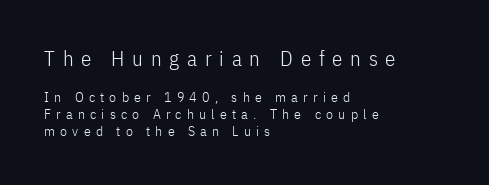
The image shows 21 px text type, upright; set left-aligned, line spacing 1.23x, unusually wide letter spacing (+0.37 em), not underlined; the first (top) block is 1.5x larger.
